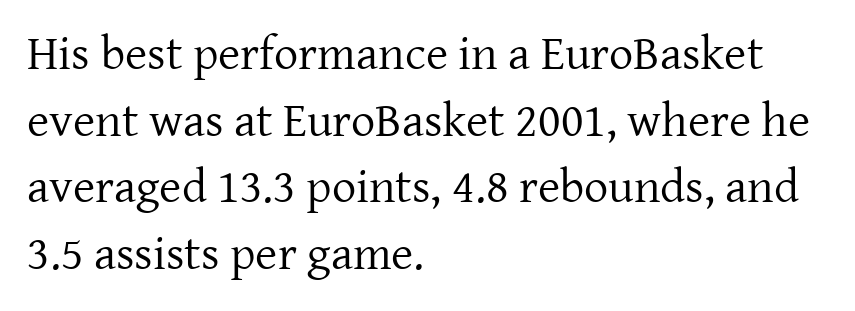
{"serif": "yes", "italic": "no", "bold": "no", "weight": "regular", "width": "normal", "stroke_contrast": "low", "x_height": "medium", "monospaced": "no", "underline": "no", "align": "left", "line_spacing": "normal", "line_spacing_ratio": 1.39, "letter_spacing": "normal", "letter_spacing_em": 0.0, "glyph_px": 48}
